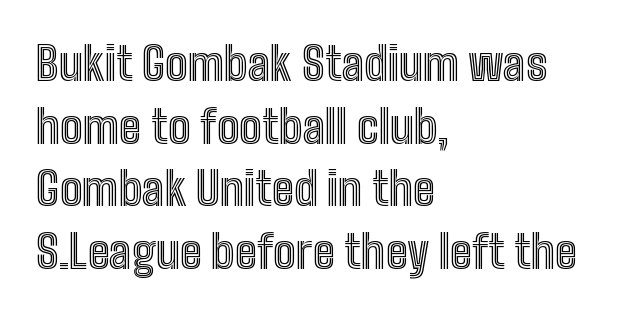
{"italic": "no", "width": "condensed", "x_height": "medium", "monospaced": "no", "underline": "no", "align": "left", "line_spacing": "normal", "line_spacing_ratio": 1.39, "letter_spacing": "normal", "letter_spacing_em": 0.0, "glyph_px": 45}
